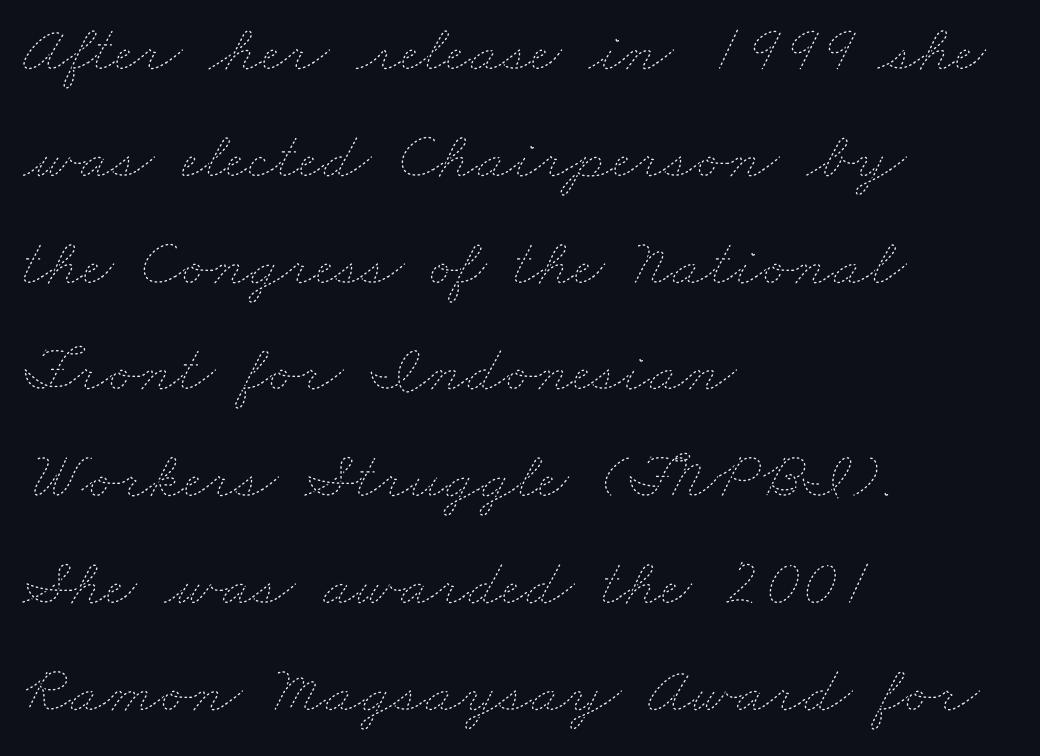
The image shows 68 px thin, wide type; set left-aligned, normal line spacing (1.57x), normal letter spacing, not underlined; low stroke contrast and a small x-height.
